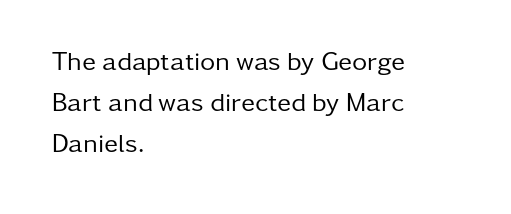
{"italic": "no", "bold": "no", "underline": "no", "align": "left", "line_spacing": "normal", "line_spacing_ratio": 1.58, "letter_spacing": "normal", "letter_spacing_em": 0.0, "glyph_px": 26}
